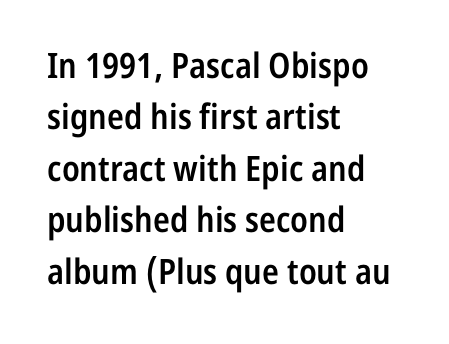
Q: Is the text bold? A: Semi-bold.
Q: Is the text italic (slanted)? A: No, it is upright.
Q: Is the typeface a serif or a sans-serif typeface? A: Sans-serif.
Q: Is the text underlined? A: No.
Q: How is the paragraph aligned? A: Left-aligned.
Q: Is the spacing between letters normal or unusually wide? A: Normal.
Q: Is the spacing between lines tight, normal or loose? A: Normal.
Q: Width (condensed, normal, or wide)? A: Condensed.
Q: Stroke contrast? A: Low.
Q: x-height? A: Medium.
Q: Monospaced? A: No.
